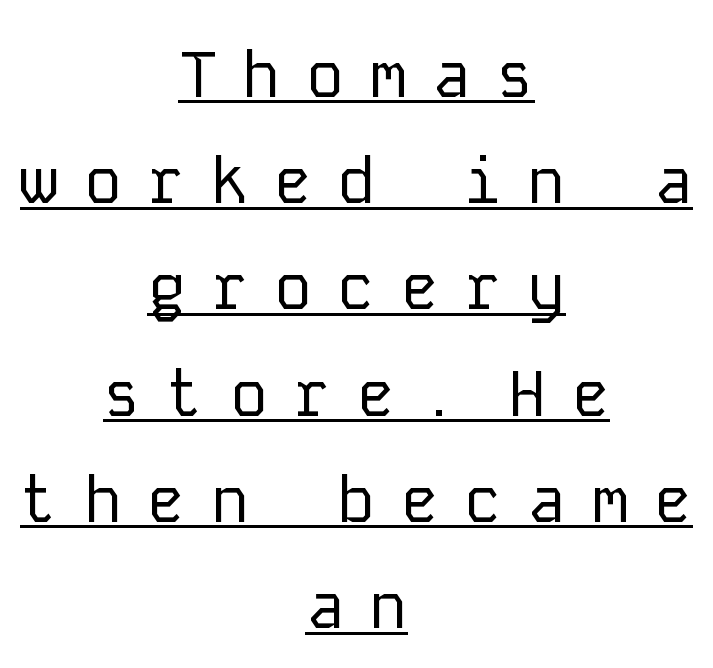
{"serif": "no", "italic": "no", "bold": "no", "weight": "regular", "width": "normal", "stroke_contrast": "low", "x_height": "medium", "monospaced": "yes", "underline": "yes", "align": "center", "line_spacing": "normal", "line_spacing_ratio": 1.66, "letter_spacing": "wide", "letter_spacing_em": 0.39, "glyph_px": 64}
